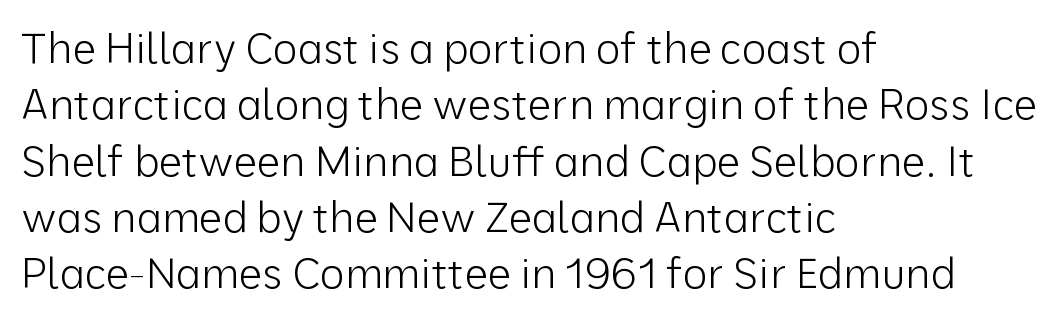
Q: Is the text bold? A: No.
Q: Is the text italic (slanted)? A: No, it is upright.
Q: Is the typeface a serif or a sans-serif typeface? A: Sans-serif.
Q: Is the text underlined? A: No.
Q: How is the paragraph aligned? A: Left-aligned.
Q: Is the spacing between letters normal or unusually wide? A: Normal.
Q: Is the spacing between lines tight, normal or loose? A: Normal.
Q: Width (condensed, normal, or wide)? A: Normal.
Q: Stroke contrast? A: Low.
Q: x-height? A: Medium.
Q: Monospaced? A: No.
